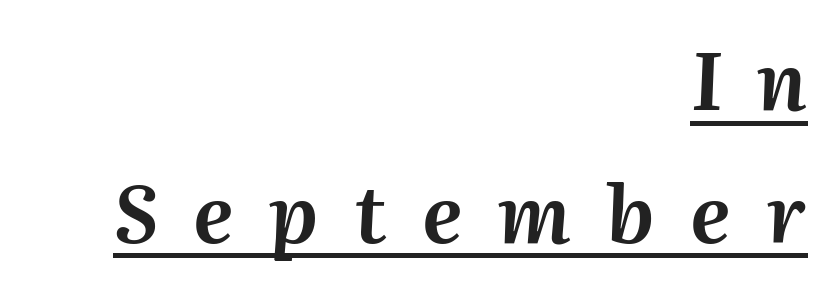
Q: Is the text italic (slanted)? A: Yes, it leans right by about 2 degrees.
Q: Is the text underlined? A: Yes.
Q: How is the paragraph aligned? A: Right-aligned.
Q: Is the spacing between letters normal or unusually wide? A: Unusually wide.
Q: Is the spacing between lines tight, normal or loose? A: Normal.
Q: Width (condensed, normal, or wide)? A: Normal.
Q: Stroke contrast? A: Medium.
Q: x-height? A: Medium.
Q: Monospaced? A: No.
